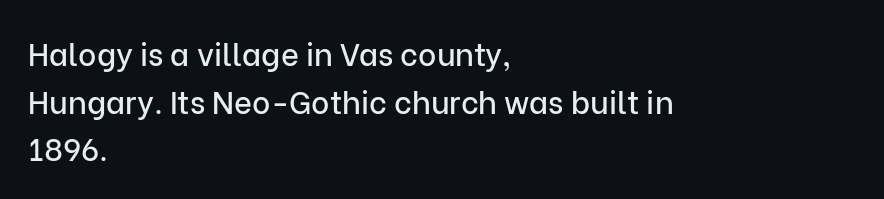
{"serif": "no", "italic": "no", "width": "normal", "stroke_contrast": "low", "x_height": "medium", "monospaced": "no", "underline": "no", "align": "left", "line_spacing": "normal", "line_spacing_ratio": 1.54, "letter_spacing": "normal", "letter_spacing_em": 0.0, "glyph_px": 31}
